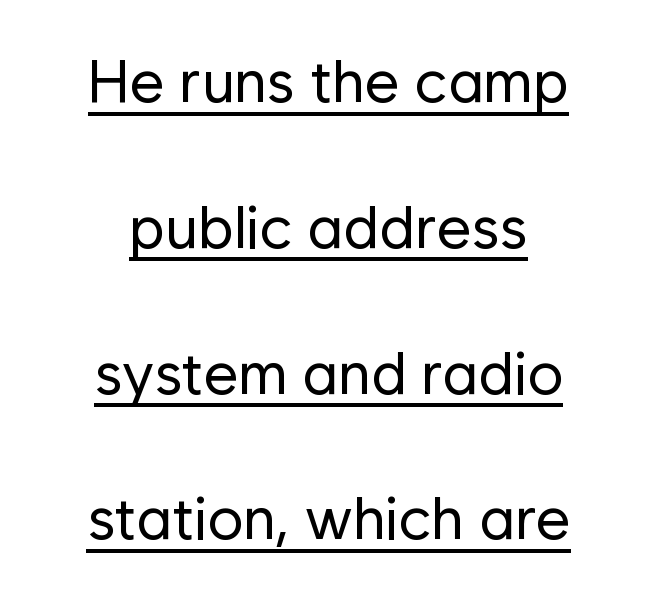
The image shows 60 px regular-weight sans-serif type, upright; set centered, loose line spacing (2.43x), normal letter spacing, underlined; low stroke contrast and a medium x-height.
